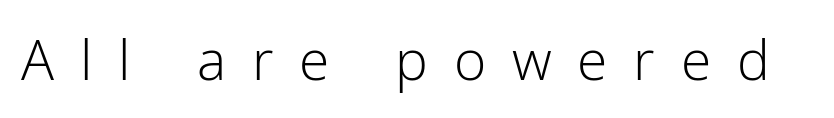
Examine the stroke ends and you'll find no serifs. The type is letterspaced generously, with wide tracking. You could not count columns in this text — the font is proportionally spaced. Is the type heavy? It reads as light-to-regular instead.
